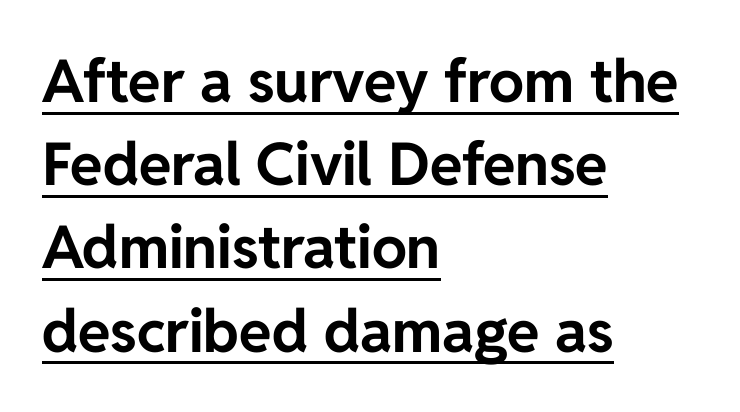
The image shows 59 px bold sans-serif type, upright; set left-aligned, normal line spacing (1.41x), normal letter spacing, underlined; low stroke contrast and a medium x-height.
